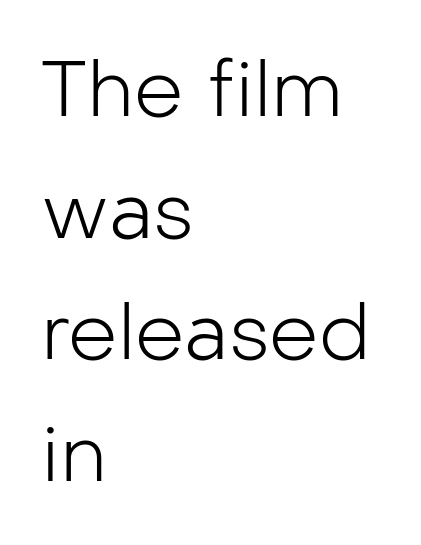
{"serif": "no", "italic": "no", "bold": "no", "weight": "light", "width": "normal", "stroke_contrast": "low", "x_height": "medium", "monospaced": "no", "underline": "no", "align": "left", "line_spacing": "normal", "line_spacing_ratio": 1.56, "letter_spacing": "normal", "letter_spacing_em": 0.0, "glyph_px": 78}
